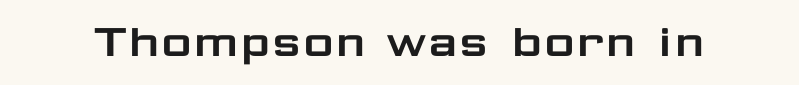
Q: Is the text italic (slanted)? A: No, it is upright.
Q: Is the typeface a serif or a sans-serif typeface? A: Sans-serif.
Q: Is the text underlined? A: No.
Q: Is the spacing between letters normal or unusually wide? A: Normal.
Q: Width (condensed, normal, or wide)? A: Wide.
Q: Stroke contrast? A: Low.
Q: x-height? A: Medium.
Q: Monospaced? A: No.
